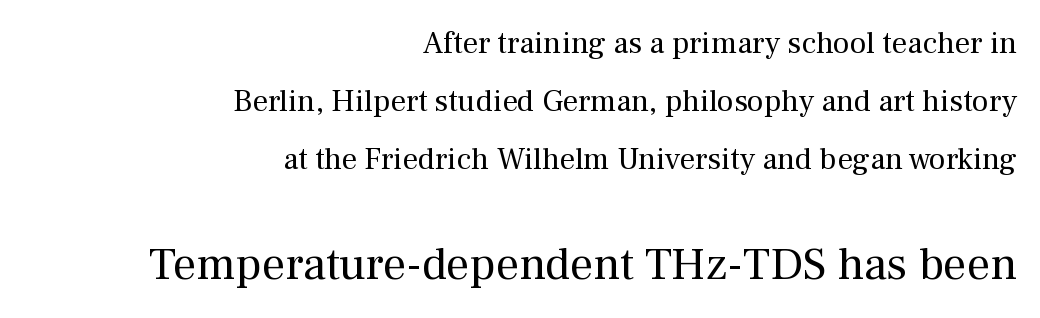
In terms of posture, this sample is upright. Think of a printed novel: that variable character pitch is what you see here. Between these two stacked blocks, the lower one wins on size. In CSS terms this would be text-align: right. Plain, unruled lines of type.
